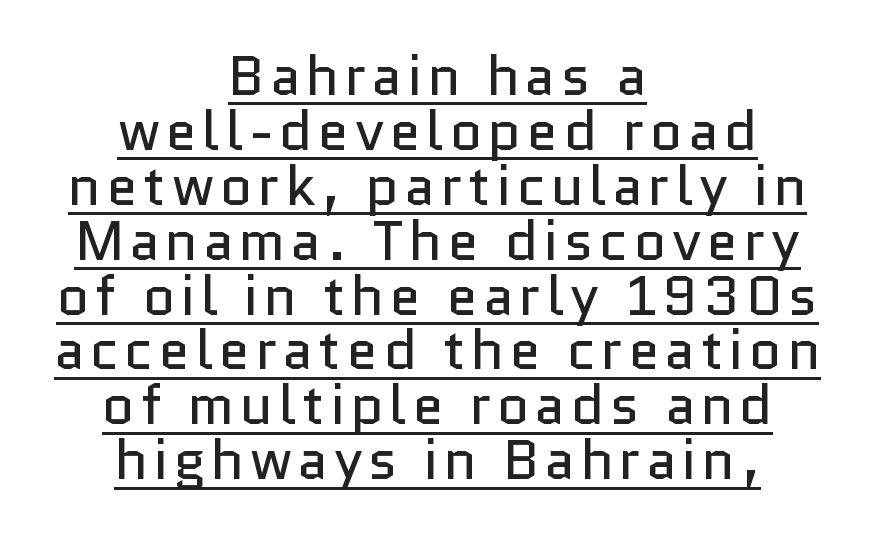
The image shows 56 px regular-weight sans-serif type, upright; set centered, tight line spacing (0.98x), underlined; low stroke contrast and a medium x-height.
